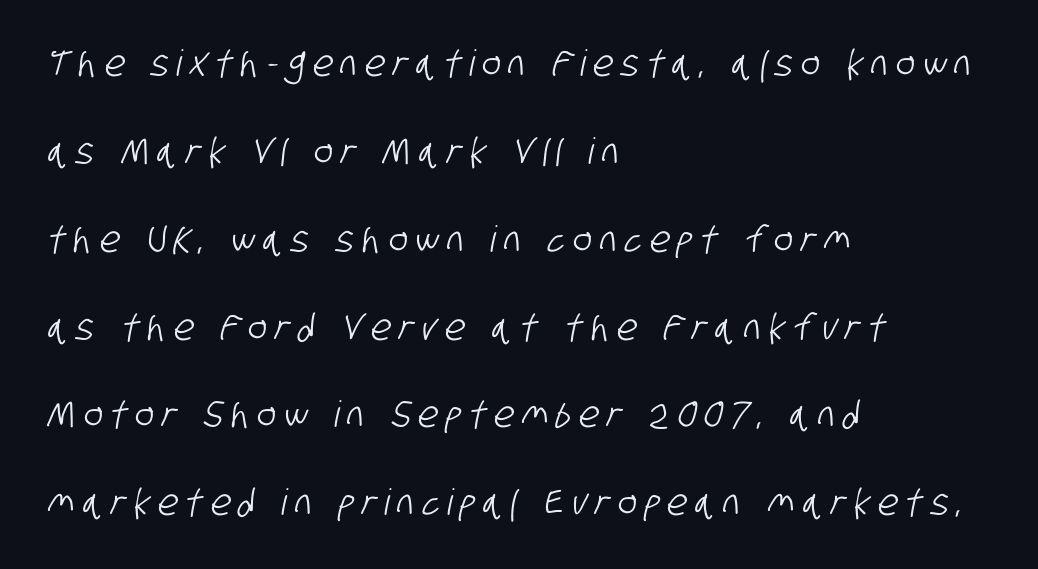
Q: Is the typeface a serif or a sans-serif typeface? A: Sans-serif.
Q: Is the text underlined? A: No.
Q: How is the paragraph aligned? A: Left-aligned.
Q: Is the spacing between letters normal or unusually wide? A: Unusually wide.
Q: Is the spacing between lines tight, normal or loose? A: Loose.
Q: Width (condensed, normal, or wide)? A: Condensed.
Q: Stroke contrast? A: Low.
Q: x-height? A: Large.
Q: Monospaced? A: No.
